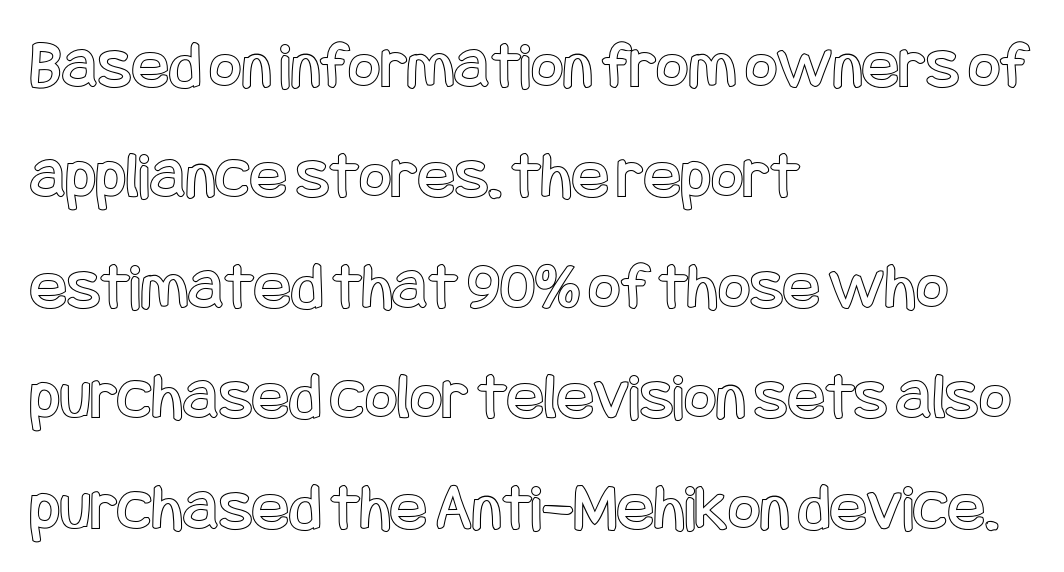
{"italic": "no", "width": "condensed", "x_height": "large", "underline": "no", "align": "left", "line_spacing": "normal", "line_spacing_ratio": 1.6, "letter_spacing": "normal", "letter_spacing_em": 0.0, "glyph_px": 69}
